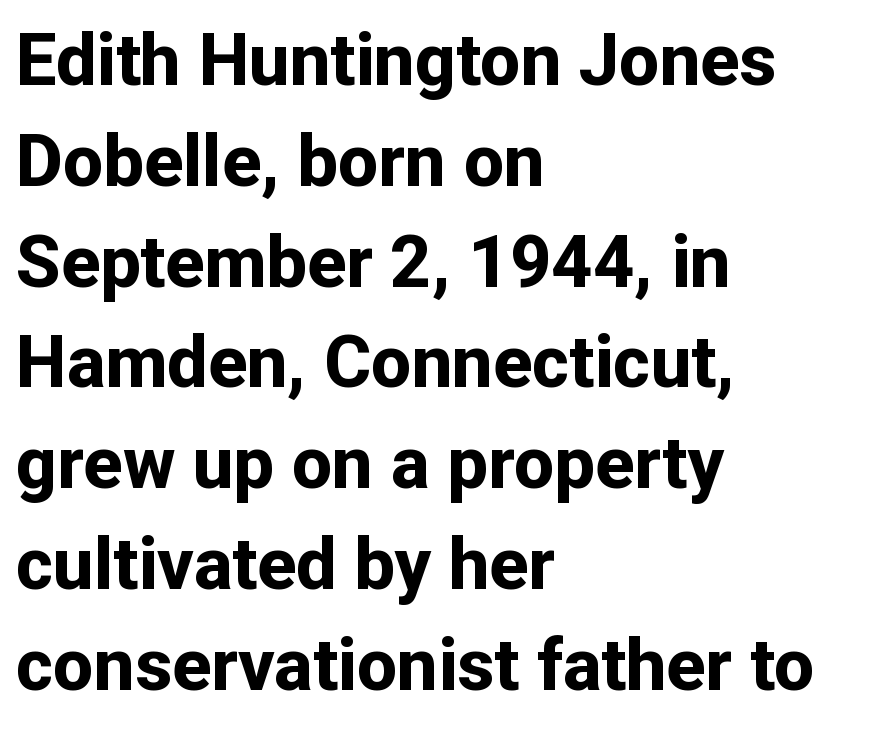
Rendered with straight, roman letterforms. Short and long lines alike share a common starting point at left. Letterform terminals end flat and unadorned throughout the passage. The passage shown stacks its lines at a standard gap. These lines carry a lot of weight — the face is fully bold. Clear beneath every line of the passage.
